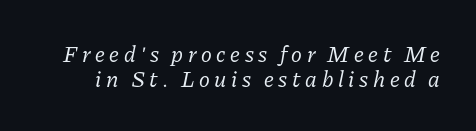
The image shows 23 px text type, italic (leaning right); set tight line spacing (1.07x), unusually wide letter spacing (+0.2 em), not underlined.
